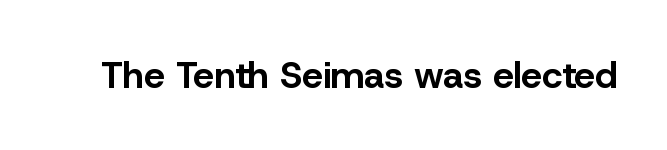
The image shows 37 px bold sans-serif type, upright; set normal letter spacing, not underlined; low stroke contrast and a medium x-height.
